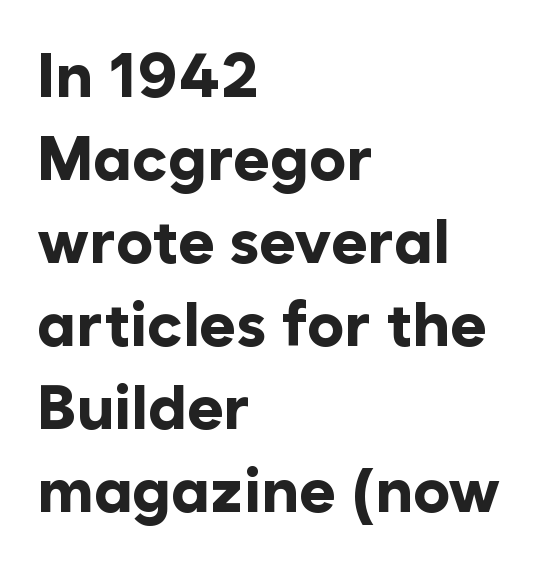
{"serif": "no", "italic": "no", "bold": "yes", "weight": "bold", "width": "normal", "stroke_contrast": "low", "x_height": "medium", "monospaced": "no", "underline": "no", "align": "left", "line_spacing": "normal", "line_spacing_ratio": 1.34, "letter_spacing": "normal", "letter_spacing_em": 0.0, "glyph_px": 62}
